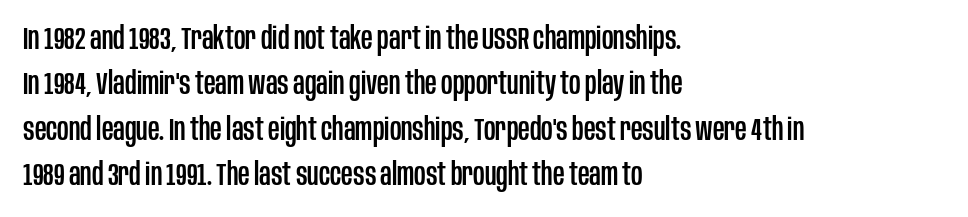
The letters advance in unequal steps, a hallmark of proportional type. To sum up the face: it is a sans, with no serifs. This rendering leaves character spacing at its baseline value. The passage shown is not underscored anywhere.
